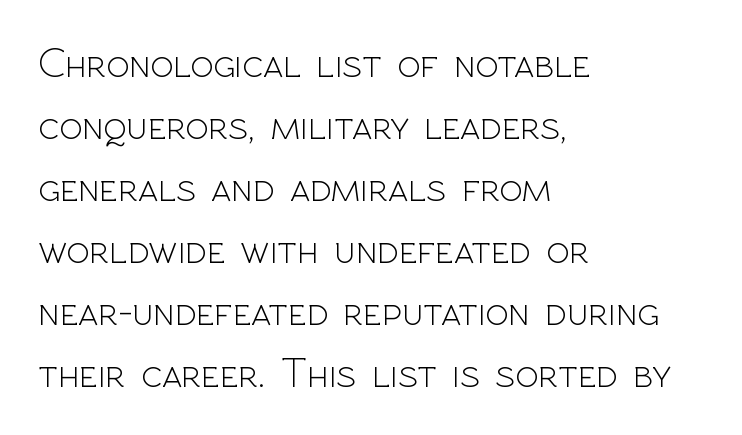
Weight: not bold — regular or lighter. The rendering uses natural spacing where letterforms have individual widths. Compared with typical paragraphs, the rows here are spaced about the same. Observe the ordinary spacing: letters are neighbours, not strangers. A sans-serif font was chosen for this passage. The strip under each line holds only bare page.
